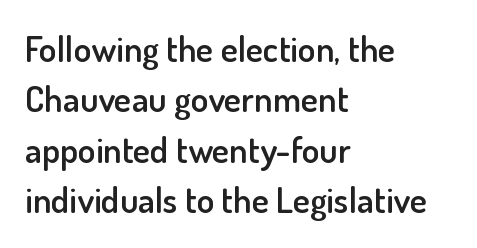
Leading matches the norm, producing a regular column. Set as a demibold, roughly 600 on the weight scale. Varying glyph widths throughout — classic text-font behaviour. The typography opts for an upright posture over an oblique one.
